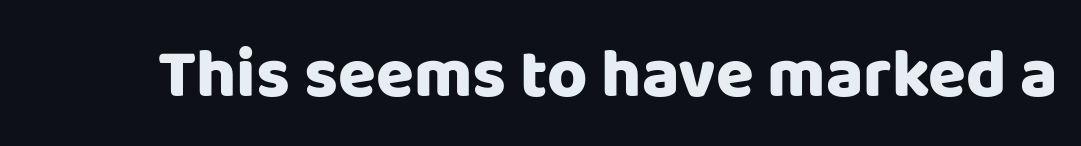
The image shows 69 px heavy sans-serif type, upright; set normal letter spacing, not underlined; low stroke contrast and a large x-height.
